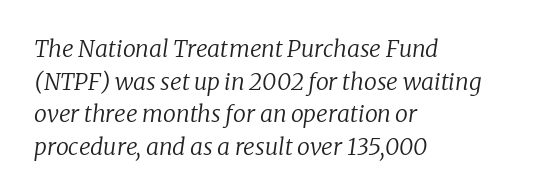
The image shows 23 px text type, italic (leaning right); set left-aligned, normal line spacing (1.42x), normal letter spacing, not underlined.
